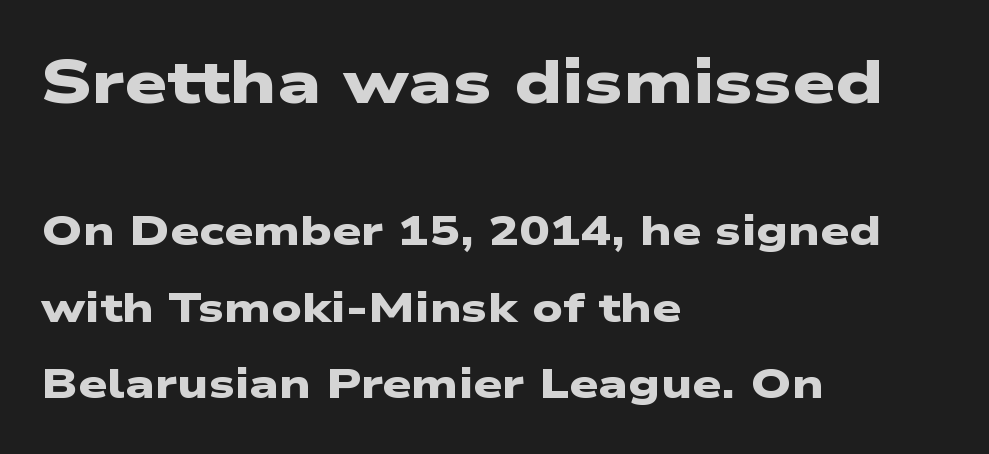
Q: Is the text bold? A: Yes.
Q: Is the typeface a serif or a sans-serif typeface? A: Sans-serif.
Q: Is the text underlined? A: No.
Q: How is the paragraph aligned? A: Left-aligned.
Q: Is the spacing between letters normal or unusually wide? A: Normal.
Q: Which block of text is set in a larger size, the first (top) or the second (bottom)? A: The first (top) one.
Q: Width (condensed, normal, or wide)? A: Wide.
Q: Stroke contrast? A: Low.
Q: x-height? A: Medium.
Q: Monospaced? A: No.
